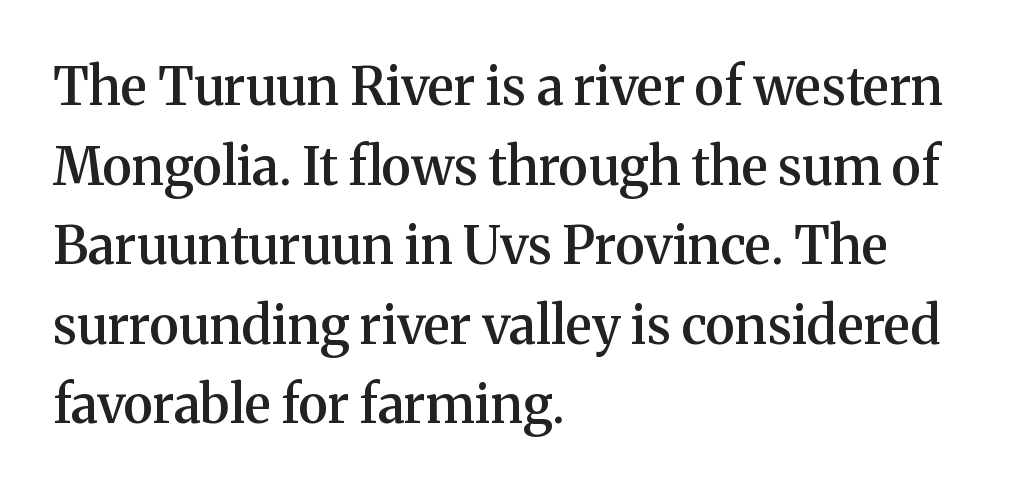
Q: Is the text bold? A: Semi-bold.
Q: Is the text italic (slanted)? A: No, it is upright.
Q: Is the typeface a serif or a sans-serif typeface? A: Serif.
Q: Is the text underlined? A: No.
Q: How is the paragraph aligned? A: Left-aligned.
Q: Is the spacing between letters normal or unusually wide? A: Normal.
Q: Is the spacing between lines tight, normal or loose? A: Normal.
Q: Width (condensed, normal, or wide)? A: Normal.
Q: Stroke contrast? A: Medium.
Q: x-height? A: Medium.
Q: Monospaced? A: No.
